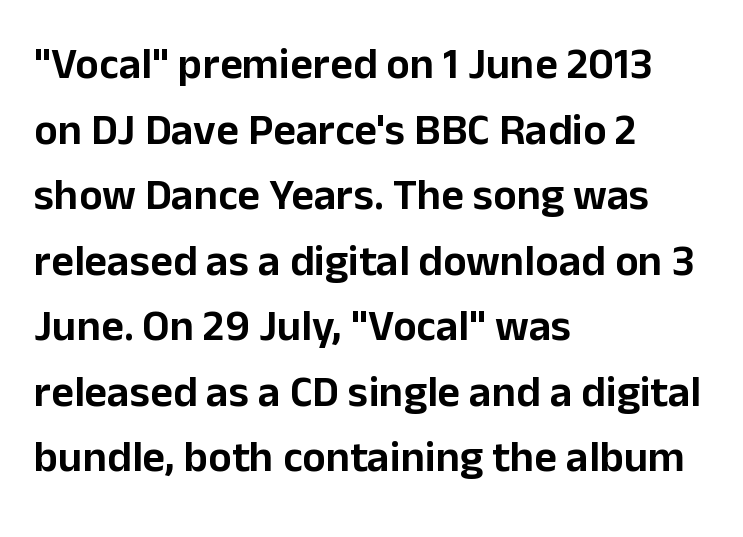
Q: Is the text italic (slanted)? A: No, it is upright.
Q: Is the typeface a serif or a sans-serif typeface? A: Sans-serif.
Q: Is the text underlined? A: No.
Q: How is the paragraph aligned? A: Left-aligned.
Q: Is the spacing between letters normal or unusually wide? A: Normal.
Q: Is the spacing between lines tight, normal or loose? A: Normal.
Q: Width (condensed, normal, or wide)? A: Normal.
Q: Stroke contrast? A: Low.
Q: x-height? A: Medium.
Q: Monospaced? A: No.
